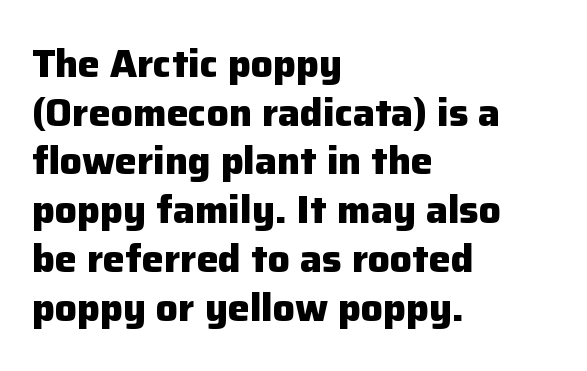
The space between consecutive lines is moderate. Check under the words: just untouched page. Nothing sits at the stroke ends, so this counts as sans-serif. Is there any slant? The stems are plumb. You could not count columns in this text — the font is proportionally spaced. I'd describe the lettering as bold — thick and assertive.
